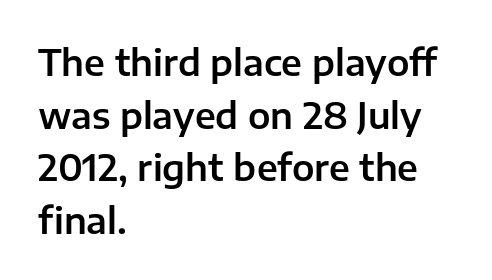
Default kerning and tracking; the words read as compact shapes. Regarding serifs, this sample does without them. Every row of glyphs begins at an identical x-position on the left. One glance says typical: line gaps are just what's usual. Is this a fixed-width face? No — the glyphs have proportional, varying widths. Lines of text with bare space underneath.
